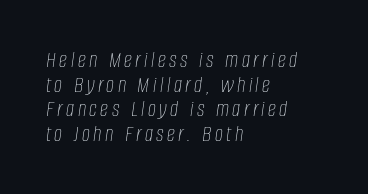
Q: Is the text bold? A: No.
Q: Is the text italic (slanted)? A: Yes, it leans right by about 8 degrees.
Q: Is the text underlined? A: No.
Q: How is the paragraph aligned? A: Left-aligned.
Q: Is the spacing between lines tight, normal or loose? A: Tight.
